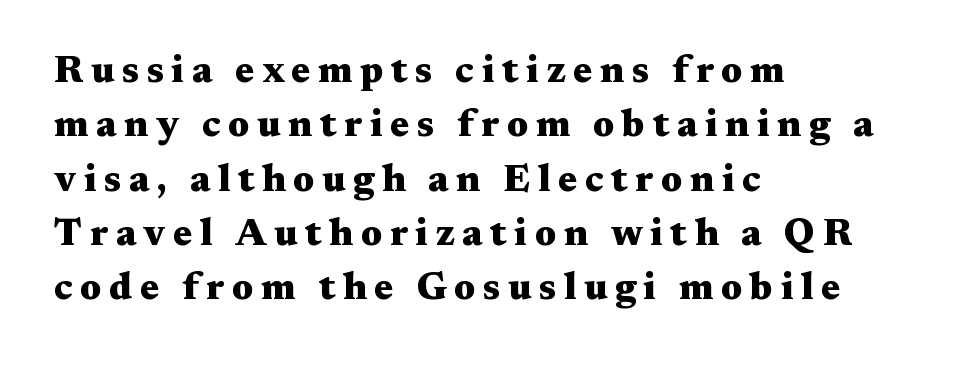
Q: Is the text bold? A: Yes.
Q: Is the text italic (slanted)? A: No, it is upright.
Q: Is the typeface a serif or a sans-serif typeface? A: Serif.
Q: Is the text underlined? A: No.
Q: How is the paragraph aligned? A: Left-aligned.
Q: Is the spacing between letters normal or unusually wide? A: Unusually wide.
Q: Is the spacing between lines tight, normal or loose? A: Normal.
Q: Width (condensed, normal, or wide)? A: Wide.
Q: Stroke contrast? A: Medium.
Q: x-height? A: Medium.
Q: Monospaced? A: No.
